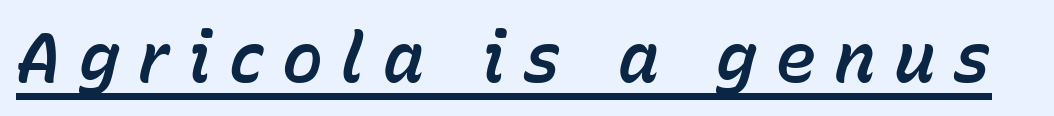
{"italic": "yes", "lean": "right", "slant_degrees": 15, "width": "normal", "stroke_contrast": "low", "x_height": "medium", "monospaced": "no", "underline": "yes", "letter_spacing": "wide", "letter_spacing_em": 0.26, "glyph_px": 69}
